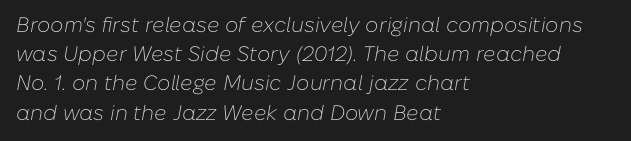
The image shows 21 px text type, italic (leaning right); set left-aligned, normal line spacing (1.39x), normal letter spacing, not underlined.
